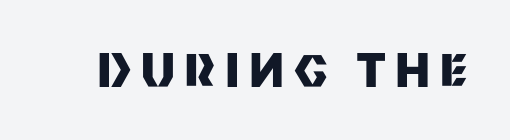
{"serif": "no", "italic": "no", "bold": "yes", "weight": "heavy", "width": "normal", "stroke_contrast": "medium", "x_height": "large", "monospaced": "no", "underline": "no", "letter_spacing": "wide", "letter_spacing_em": 0.22, "glyph_px": 45}
